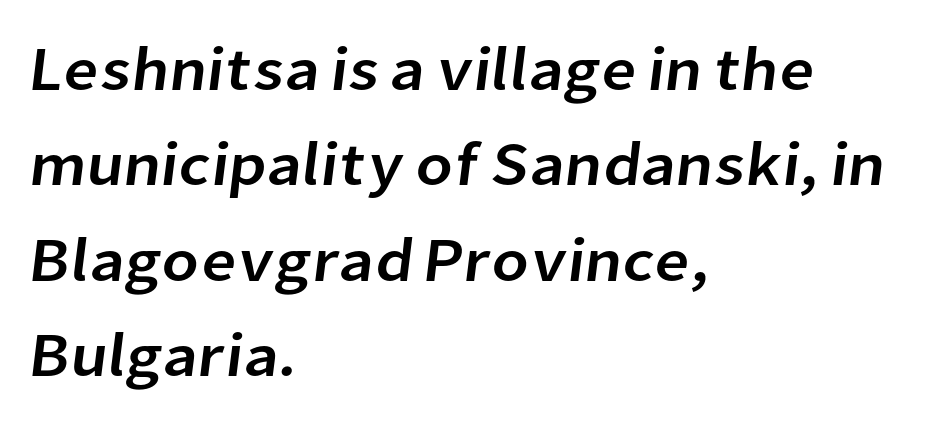
The image shows 62 px sans-serif type; set left-aligned, normal line spacing (1.54x), normal letter spacing, not underlined; low stroke contrast and a medium x-height.
